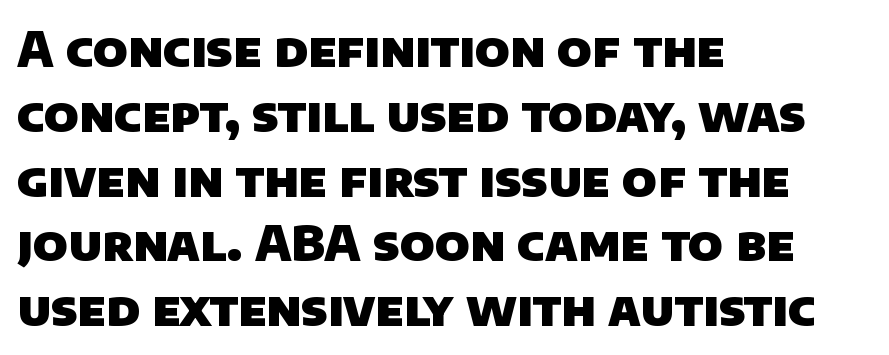
Q: Is the text bold? A: Yes.
Q: Is the typeface a serif or a sans-serif typeface? A: Sans-serif.
Q: Is the text underlined? A: No.
Q: How is the paragraph aligned? A: Left-aligned.
Q: Is the spacing between letters normal or unusually wide? A: Normal.
Q: Is the spacing between lines tight, normal or loose? A: Normal.
Q: Width (condensed, normal, or wide)? A: Normal.
Q: Stroke contrast? A: Low.
Q: x-height? A: Large.
Q: Monospaced? A: No.
